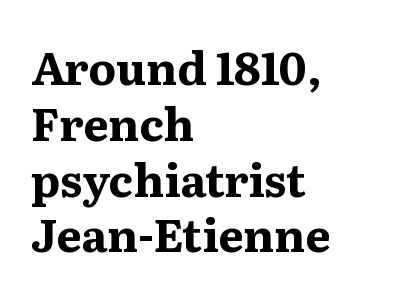
Any mark beneath the type? The region is blank. The rendering anchors every line to the left-hand side. Is this a fixed-width face? No — the glyphs have proportional, varying widths. This rendering employs a face with finishing strokes, i.e., a serif. The font is running at its bold setting.
